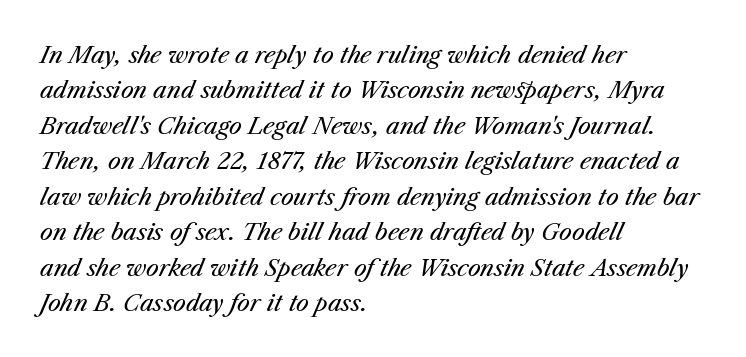
Q: Is the text bold? A: No.
Q: Is the text italic (slanted)? A: Yes, it leans right by about 23 degrees.
Q: Is the text underlined? A: No.
Q: How is the paragraph aligned? A: Left-aligned.
Q: Is the spacing between letters normal or unusually wide? A: Normal.
Q: Is the spacing between lines tight, normal or loose? A: Normal.
